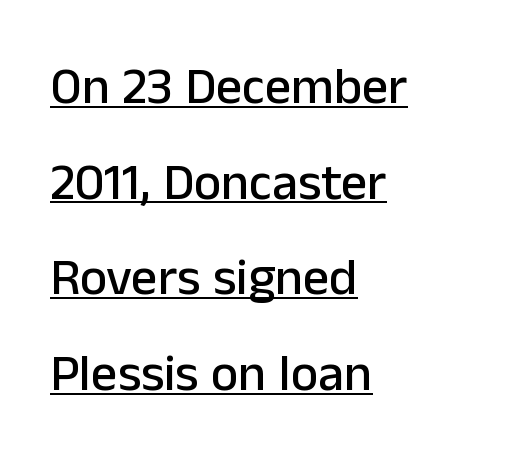
Nope, no serifs anywhere on these letters. Proportional: the letters do not fall into vertical columns. These lines were composed using upright roman letters. In CSS terms this would be text-align: left.
